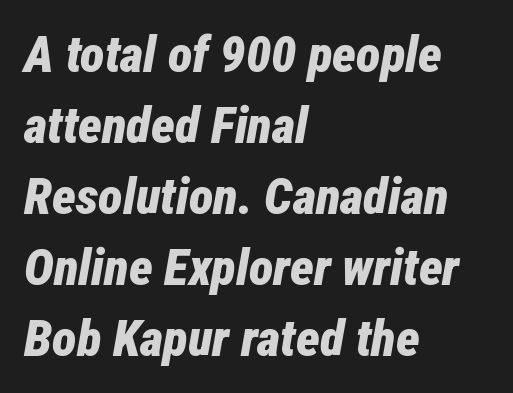
The image shows 51 px bold, condensed type, italic (leaning right); set left-aligned, normal line spacing (1.39x), normal letter spacing, not underlined; low stroke contrast and a medium x-height.
